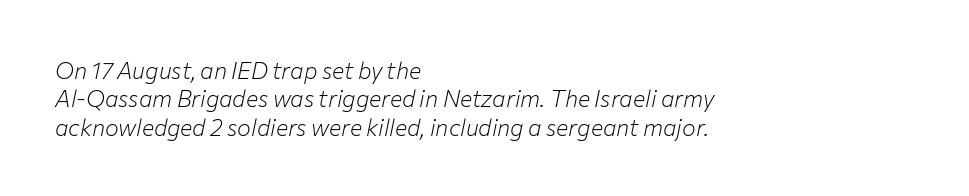
Nobody touched the tracking dial on this one. Ink coverage per letter is moderate at most. The words here are not underlined. Designer's note — italics engaged.
